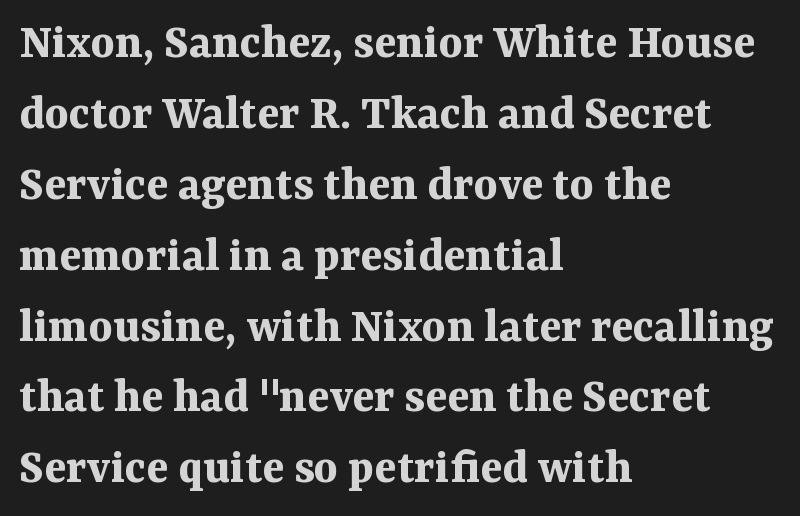
The image shows 51 px bold serif type, upright; set left-aligned, normal line spacing (1.39x), normal letter spacing, not underlined; medium stroke contrast and a medium x-height.
